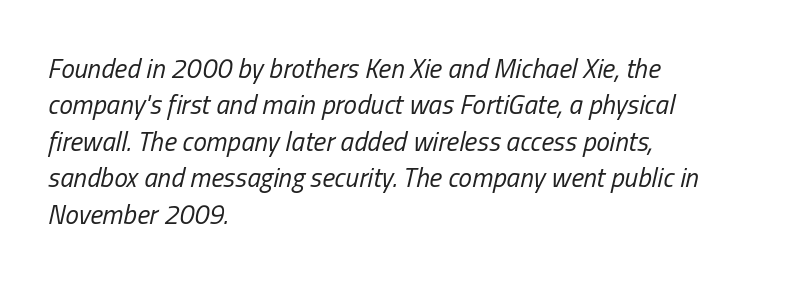
The image shows 27 px text type, italic (leaning right); set left-aligned, normal line spacing (1.35x), normal letter spacing, not underlined.
